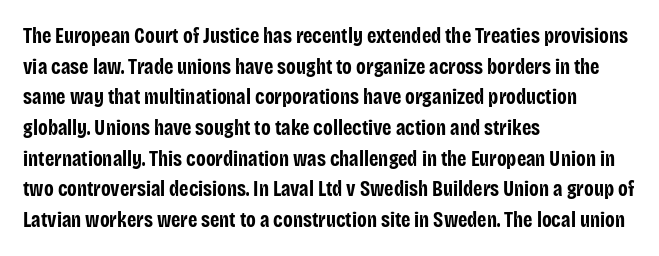
The image shows 21 px bold type, upright; set left-aligned, normal line spacing (1.46x), normal letter spacing, not underlined.
